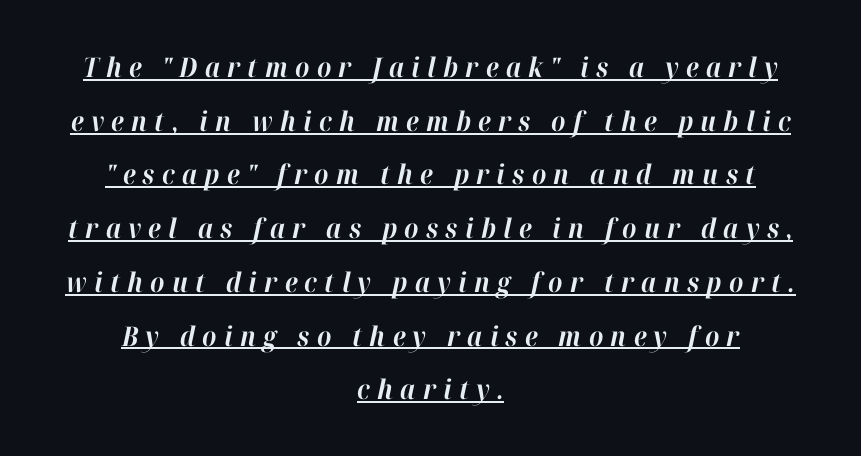
Q: Is the text bold? A: Yes.
Q: Is the text italic (slanted)? A: Yes, it leans right by about 12 degrees.
Q: Is the text underlined? A: Yes.
Q: How is the paragraph aligned? A: Centered.
Q: Is the spacing between letters normal or unusually wide? A: Unusually wide.
Q: Is the spacing between lines tight, normal or loose? A: Loose.
